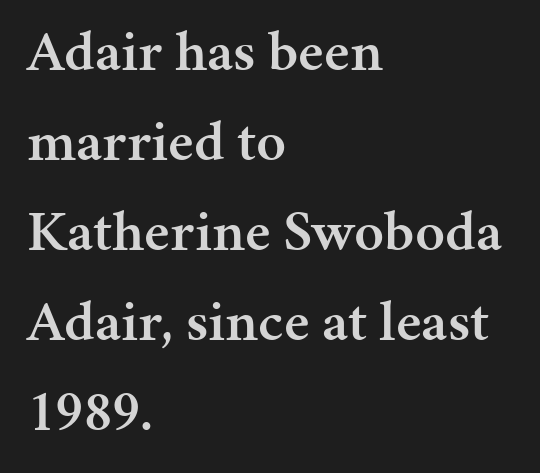
{"serif": "yes", "italic": "no", "bold": "semi", "weight": "semibold", "width": "normal", "stroke_contrast": "medium", "x_height": "medium", "monospaced": "no", "underline": "no", "align": "left", "line_spacing": "normal", "line_spacing_ratio": 1.55, "letter_spacing": "normal", "letter_spacing_em": 0.0, "glyph_px": 58}
